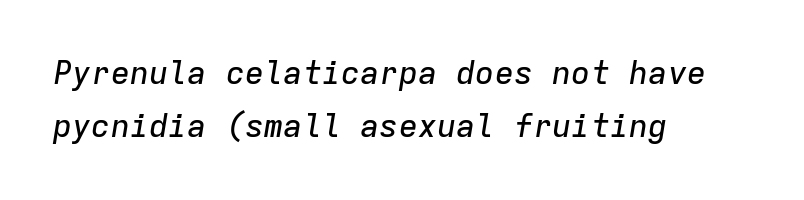
Check under the words: just untouched page. A classic flush-left, rag-right setting is used for this passage. Line spacing here is normal. Standard letterfit; no display-style spreading of the glyphs.
